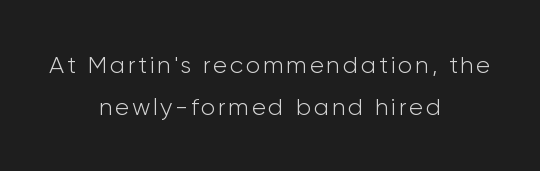
{"italic": "no", "bold": "no", "underline": "no", "align": "center", "line_spacing_ratio": 1.77, "glyph_px": 24}
